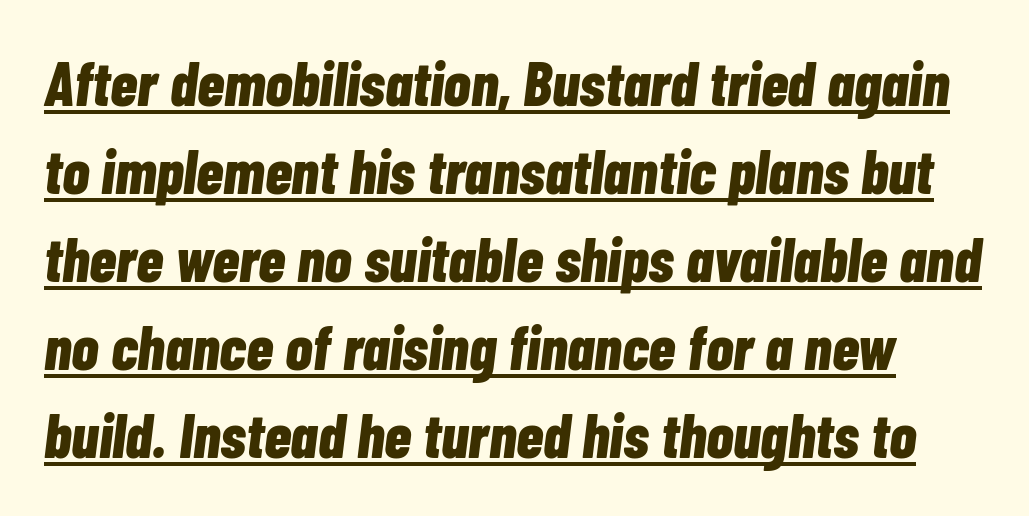
{"italic": "yes", "lean": "right", "slant_degrees": 7, "bold": "yes", "weight": "bold", "width": "condensed", "stroke_contrast": "low", "x_height": "medium", "monospaced": "no", "underline": "yes", "line_spacing": "normal", "line_spacing_ratio": 1.42, "letter_spacing": "normal", "letter_spacing_em": 0.0, "glyph_px": 62}
